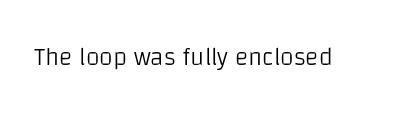
The image shows 25 px text type, upright; set normal letter spacing, not underlined.
